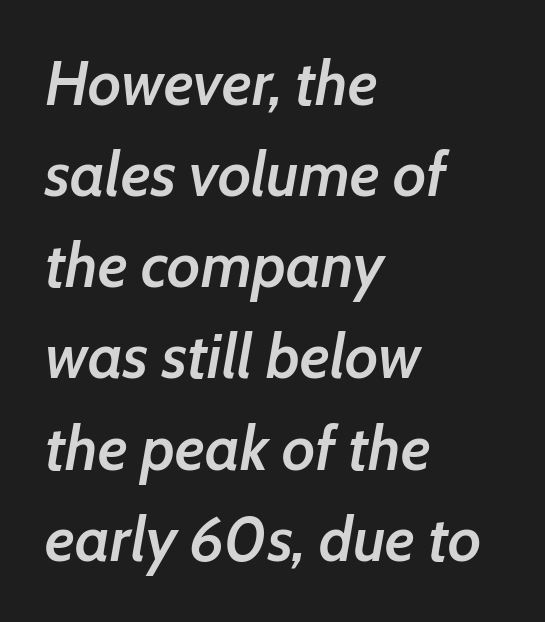
Q: Is the text bold? A: Semi-bold.
Q: Is the text italic (slanted)? A: Yes, it leans right by about 7 degrees.
Q: Is the text underlined? A: No.
Q: How is the paragraph aligned? A: Left-aligned.
Q: Is the spacing between letters normal or unusually wide? A: Normal.
Q: Is the spacing between lines tight, normal or loose? A: Normal.
Q: Width (condensed, normal, or wide)? A: Normal.
Q: Stroke contrast? A: Low.
Q: x-height? A: Medium.
Q: Monospaced? A: No.
